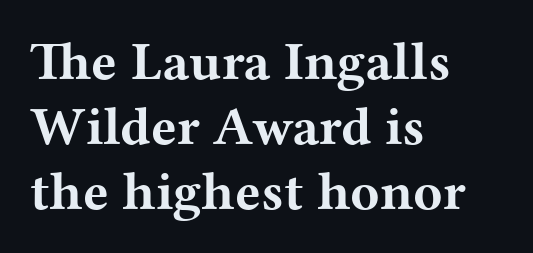
The image shows 54 px bold, wide serif type, upright; set left-aligned, line spacing 1.2x, normal letter spacing, not underlined; medium stroke contrast and a medium x-height.
